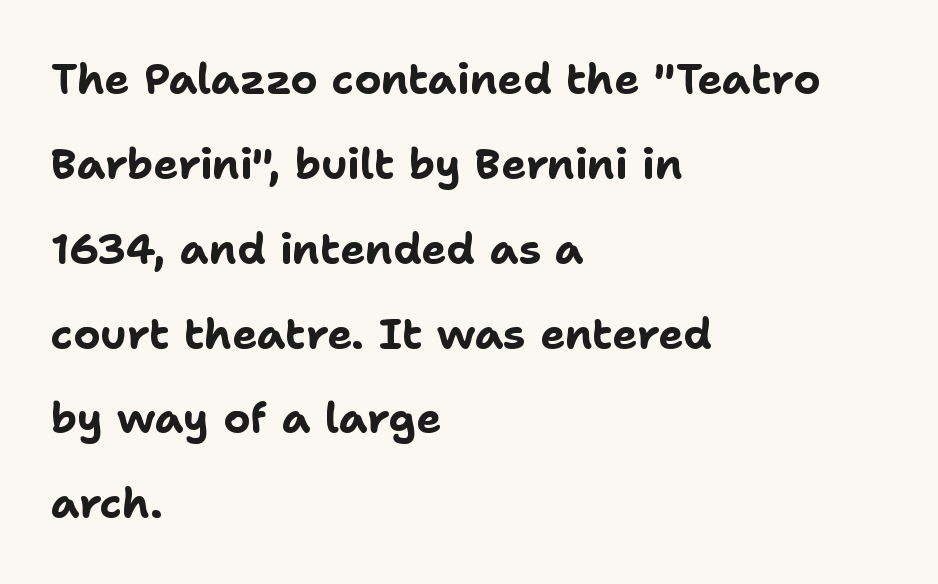
{"serif": "no", "italic": "no", "bold": "yes", "weight": "bold", "width": "normal", "stroke_contrast": "low", "x_height": "medium", "monospaced": "no", "underline": "no", "align": "left", "line_spacing": "loose", "line_spacing_ratio": 2.02, "letter_spacing": "normal", "letter_spacing_em": 0.0, "glyph_px": 42}
